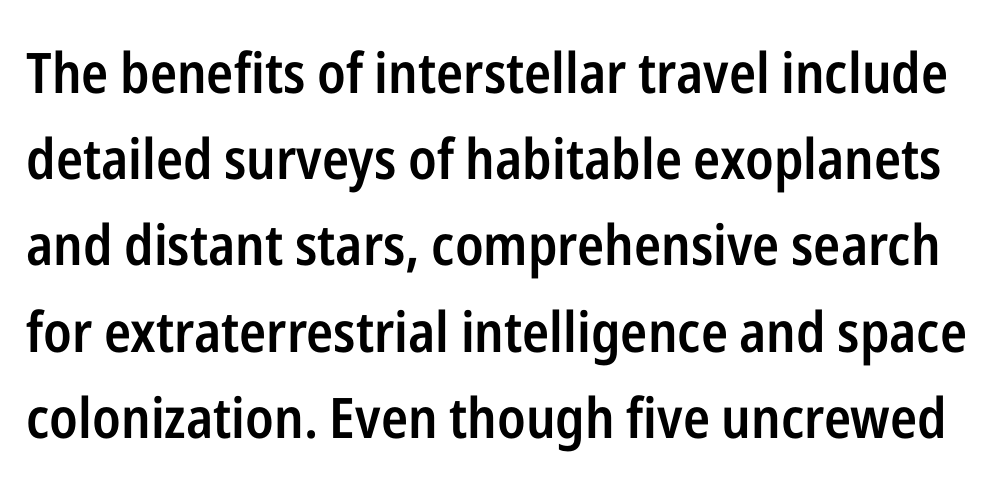
{"serif": "no", "italic": "no", "bold": "semi", "weight": "semibold", "width": "condensed", "stroke_contrast": "low", "x_height": "medium", "monospaced": "no", "underline": "no", "line_spacing": "normal", "line_spacing_ratio": 1.54, "letter_spacing": "normal", "letter_spacing_em": 0.0, "glyph_px": 56}
